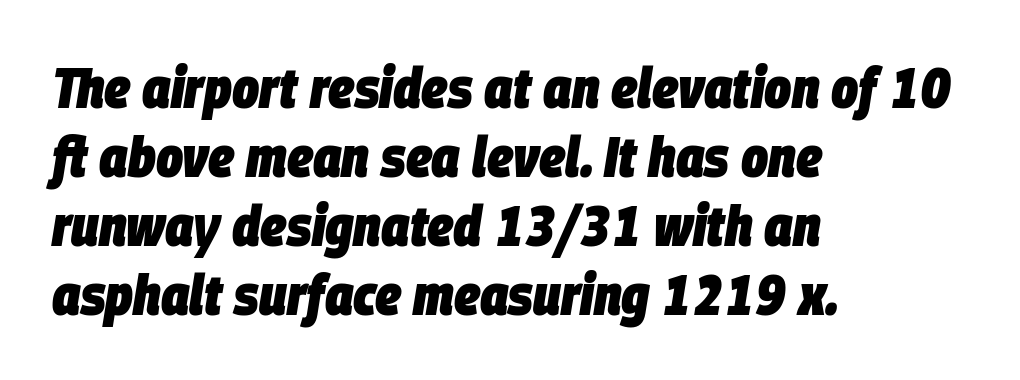
The image shows 57 px heavy, condensed type, italic (leaning right); set left-aligned, line spacing 1.21x, normal letter spacing, not underlined; low stroke contrast and a large x-height.
